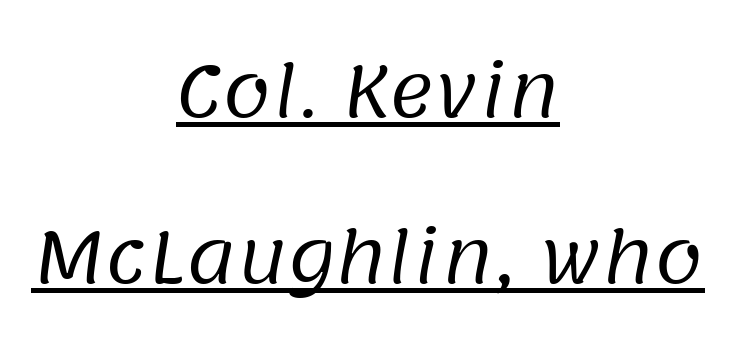
Q: Is the text bold? A: No.
Q: Is the typeface a serif or a sans-serif typeface? A: Sans-serif.
Q: Is the text underlined? A: Yes.
Q: How is the paragraph aligned? A: Centered.
Q: Is the spacing between letters normal or unusually wide? A: Normal.
Q: Is the spacing between lines tight, normal or loose? A: Loose.
Q: Width (condensed, normal, or wide)? A: Normal.
Q: Stroke contrast? A: Low.
Q: x-height? A: Large.
Q: Monospaced? A: No.
